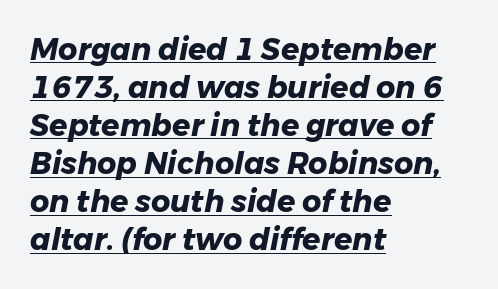
Q: Is the text bold? A: Yes.
Q: Is the text italic (slanted)? A: Yes, it leans right by about 11 degrees.
Q: Is the text underlined? A: Yes.
Q: How is the paragraph aligned? A: Left-aligned.
Q: Is the spacing between letters normal or unusually wide? A: Normal.
Q: Is the spacing between lines tight, normal or loose? A: Normal.
Q: Width (condensed, normal, or wide)? A: Normal.
Q: Stroke contrast? A: Low.
Q: x-height? A: Medium.
Q: Monospaced? A: No.
